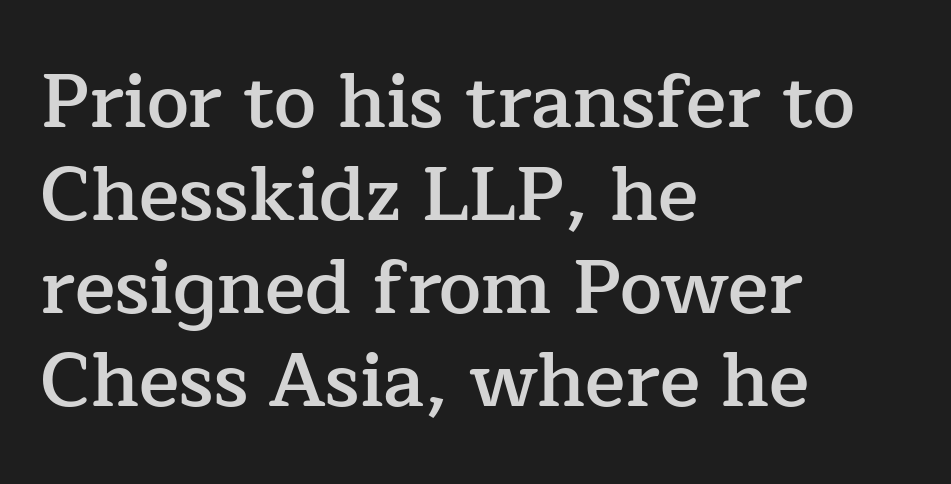
The image shows 75 px semibold serif type, upright; set left-aligned, line spacing 1.24x, normal letter spacing, not underlined; low stroke contrast and a medium x-height.
